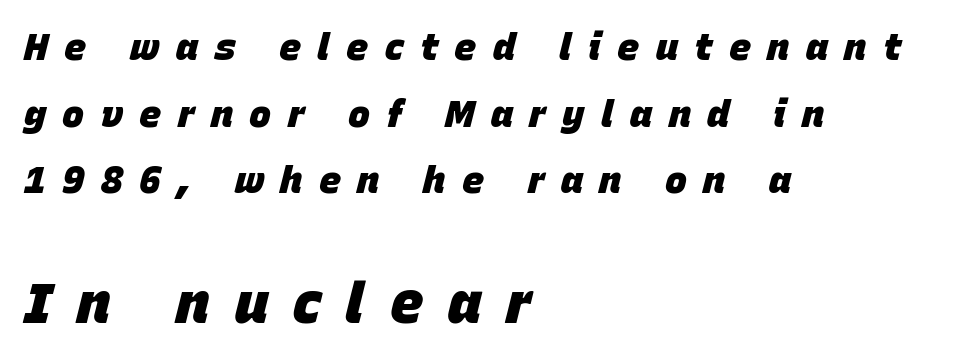
Spacing verdict: proportional, widths tailored to each character. Emphasis by weight is at full strength: bold. Looking at the ascenders, they clearly lean. Substantial extra tracking has been applied to these lines.
